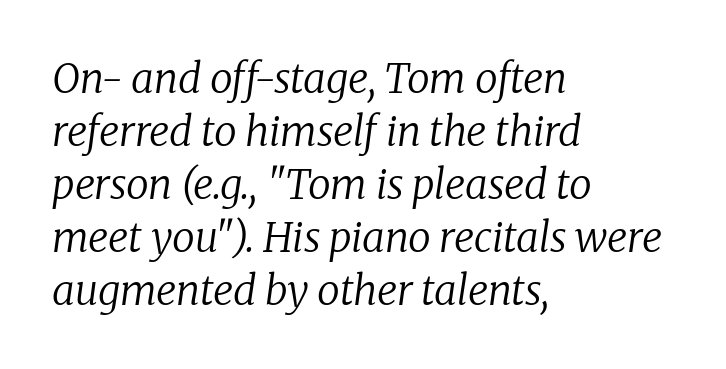
{"serif": "yes", "italic": "yes", "lean": "right", "slant_degrees": 8, "bold": "no", "weight": "regular", "width": "normal", "stroke_contrast": "low", "x_height": "medium", "monospaced": "no", "underline": "no", "align": "left", "line_spacing": "normal", "line_spacing_ratio": 1.29, "letter_spacing": "normal", "letter_spacing_em": 0.0, "glyph_px": 41}
